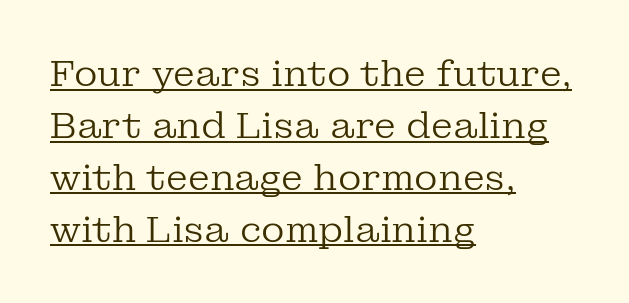
The image shows 36 px regular-weight serif type, upright; set left-aligned, normal line spacing (1.44x), normal letter spacing, underlined; low stroke contrast and a medium x-height.
